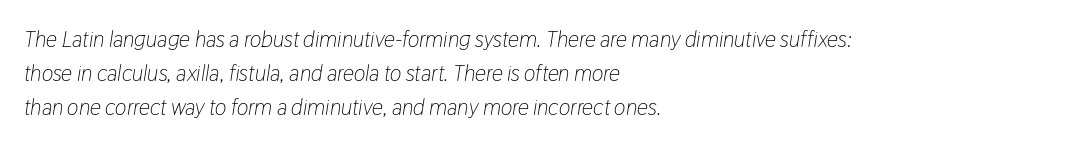
No letter is thick-stroked: the sample isn't bold. The paragraph shown leans on its left margin. Default kerning and tracking; the words read as compact shapes. The space beneath each line is pristine and unruled. How would I describe the line gaps? Plain and ordinary.
